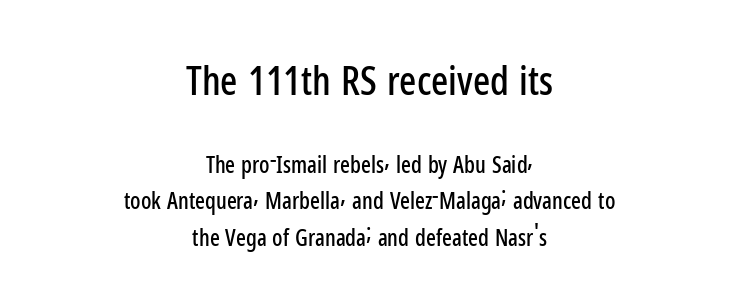
Interline gaps are of average width in this sample. Compared with a flush-left layout, this one balances lines on the center instead. Each letter keeps its own natural width here, so spacing adapts to shape. Compare the two chunks: the upper has the greater cap height. The string is rendered with underlining switched off. The font's upright variant was chosen for this text.
